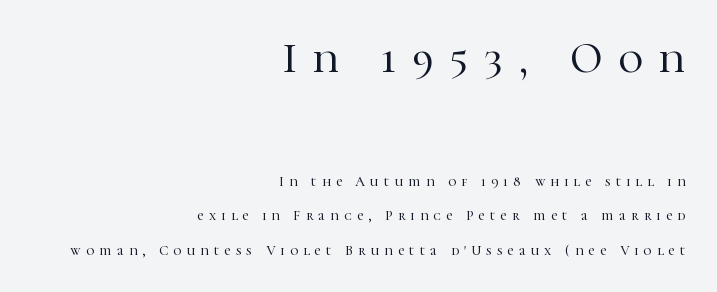
{"serif": "yes", "italic": "no", "width": "normal", "stroke_contrast": "high", "x_height": "medium", "monospaced": "no", "underline": "no", "align": "right", "line_spacing": "loose", "line_spacing_ratio": 2.47, "letter_spacing": "wide", "letter_spacing_em": 0.37, "larger_block": "first", "size_ratio": 3.07, "glyph_px": 43}
